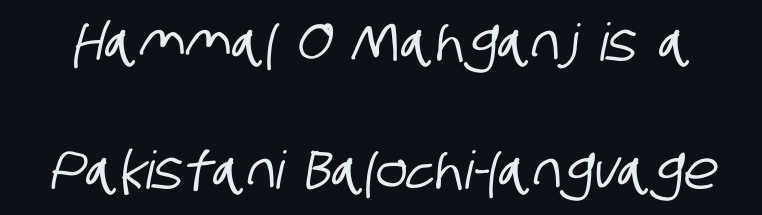
{"serif": "no", "width": "condensed", "stroke_contrast": "low", "x_height": "large", "monospaced": "no", "underline": "no", "line_spacing": "loose", "line_spacing_ratio": 2.46, "letter_spacing": "normal", "letter_spacing_em": 0.0, "glyph_px": 52}
